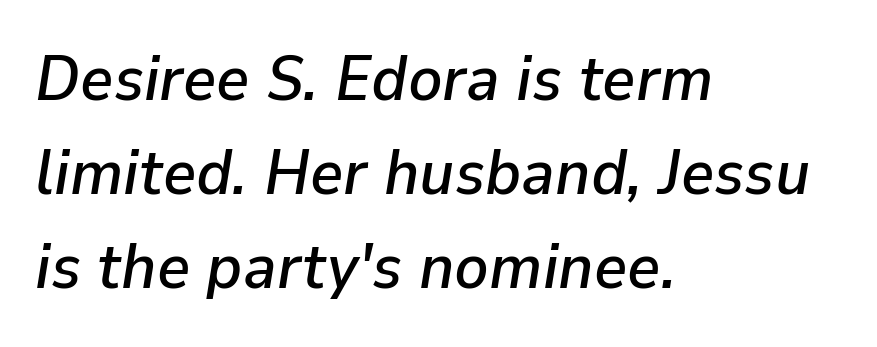
The image shows 64 px text type, italic (leaning right); set left-aligned, normal line spacing (1.47x), normal letter spacing, not underlined; low stroke contrast and a medium x-height.
